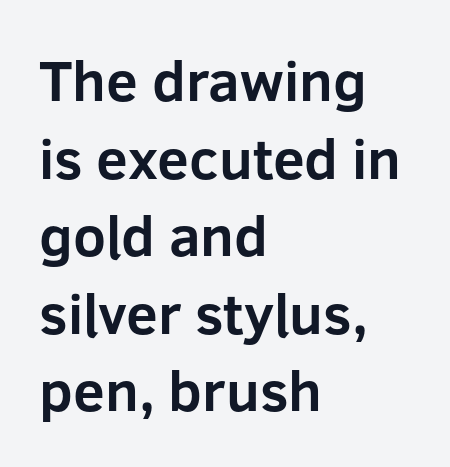
Q: Is the text bold? A: Yes.
Q: Is the text italic (slanted)? A: No, it is upright.
Q: Is the typeface a serif or a sans-serif typeface? A: Sans-serif.
Q: Is the text underlined? A: No.
Q: How is the paragraph aligned? A: Left-aligned.
Q: Is the spacing between letters normal or unusually wide? A: Normal.
Q: Is the spacing between lines tight, normal or loose? A: Normal.
Q: Width (condensed, normal, or wide)? A: Normal.
Q: Stroke contrast? A: Low.
Q: x-height? A: Medium.
Q: Monospaced? A: No.
